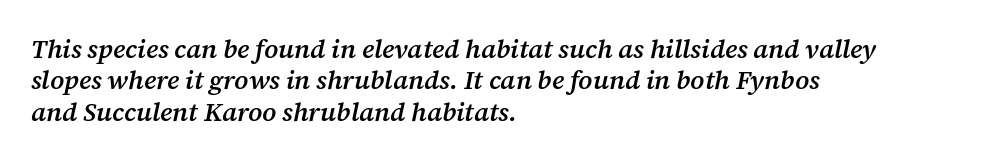
The image shows 26 px text type, italic (leaning right); set left-aligned, line spacing 1.21x, normal letter spacing, not underlined.
